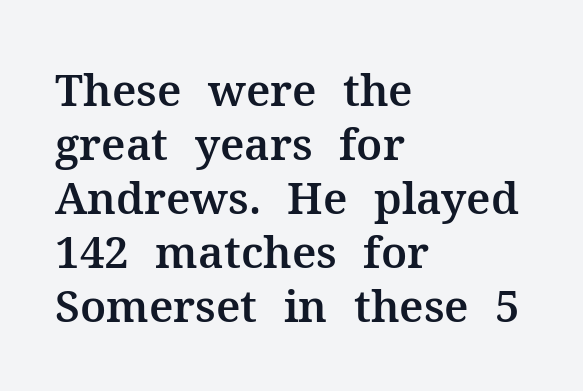
Q: Is the text italic (slanted)? A: No, it is upright.
Q: Is the typeface a serif or a sans-serif typeface? A: Serif.
Q: Is the text underlined? A: No.
Q: How is the paragraph aligned? A: Left-aligned.
Q: Is the spacing between letters normal or unusually wide? A: Normal.
Q: Width (condensed, normal, or wide)? A: Normal.
Q: Stroke contrast? A: Medium.
Q: x-height? A: Medium.
Q: Monospaced? A: No.
